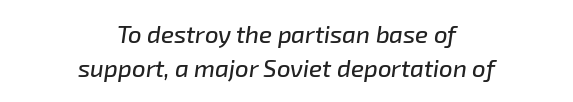
Successive baselines arrive at the customary interval. Tracking here is standard; glyphs follow each other at the usual distance. Nobody drew a line under any word here. Quick note: italic. Horizontal alignment here is central, giving a formal, balanced look.
